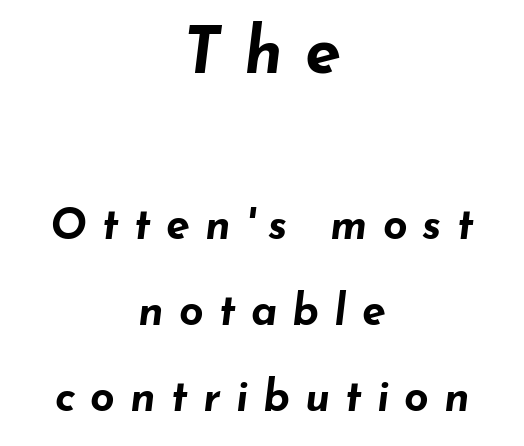
Q: Is the text bold? A: Yes.
Q: Is the text italic (slanted)? A: Yes, it leans right by about 7 degrees.
Q: Is the text underlined? A: No.
Q: How is the paragraph aligned? A: Centered.
Q: Is the spacing between letters normal or unusually wide? A: Unusually wide.
Q: Is the spacing between lines tight, normal or loose? A: Loose.
Q: Which block of text is set in a larger size, the first (top) or the second (bottom)? A: The first (top) one.
Q: Width (condensed, normal, or wide)? A: Wide.
Q: Stroke contrast? A: Low.
Q: x-height? A: Small.
Q: Monospaced? A: No.
